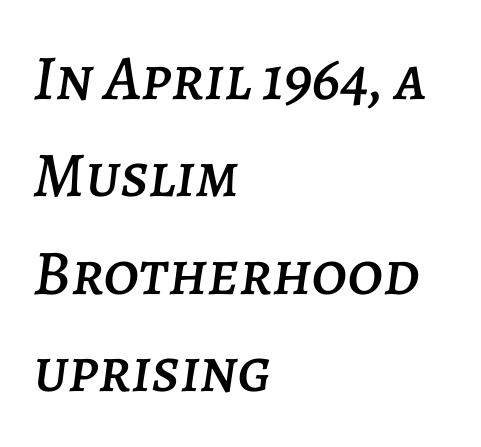
The image shows 64 px text type, italic (leaning right); set left-aligned, normal line spacing (1.52x), normal letter spacing, not underlined; low stroke contrast and a large x-height.
